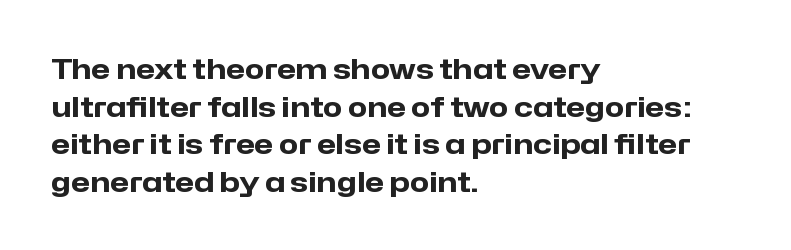
The image shows 28 px heavy sans-serif type, upright; set left-aligned, normal line spacing (1.34x), normal letter spacing, not underlined; low stroke contrast and a medium x-height.
